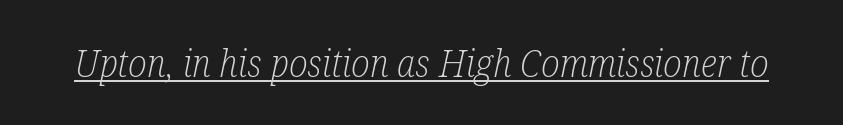
The line texture is even and compact thanks to regular tracking. Stroke thickness stays within the range of a standard reading face or lighter. The font family rendered here belongs to the serif group. A typesetter would mark this as italic. The words here are underlined.
